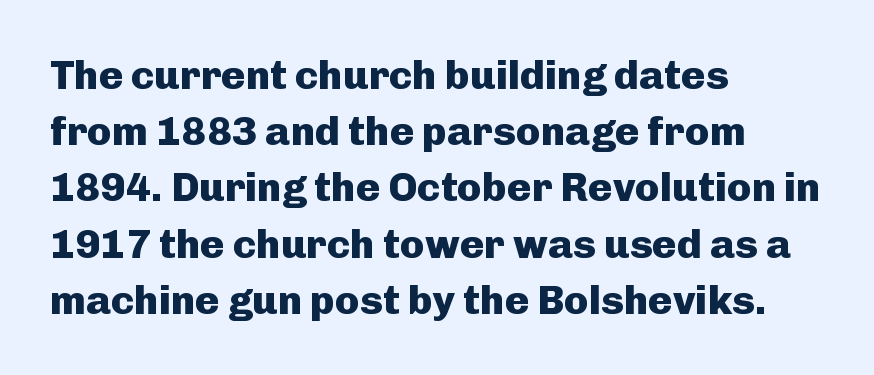
{"serif": "no", "italic": "no", "bold": "yes", "weight": "heavy", "width": "normal", "stroke_contrast": "low", "x_height": "medium", "monospaced": "no", "underline": "no", "align": "left", "line_spacing": "normal", "line_spacing_ratio": 1.37, "letter_spacing": "normal", "letter_spacing_em": 0.0, "glyph_px": 41}
